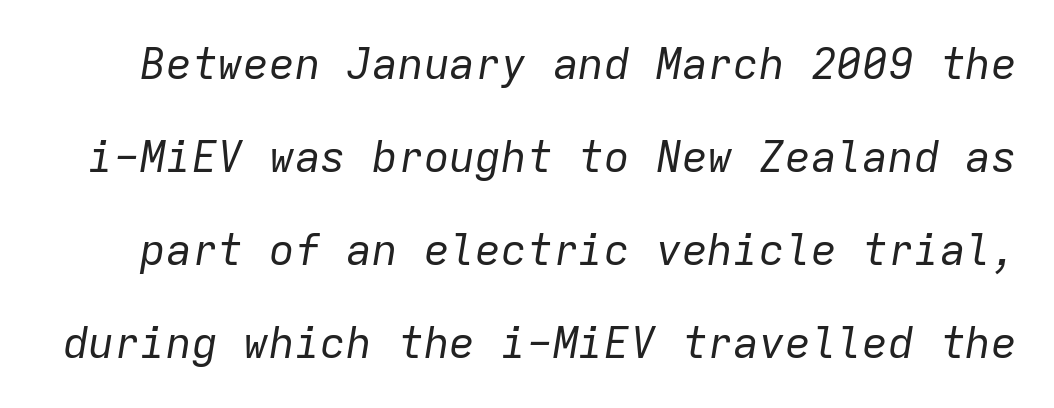
Words appear dense and cohesive because spacing is normal. Weight: regular or lighter. The rendering applies a slant to the glyphs. Loosely led — the rows are spread out. Descenders are the only things crossing below the line. Every character here occupies the same horizontal width, giving the sample a typewriter-like rhythm.
